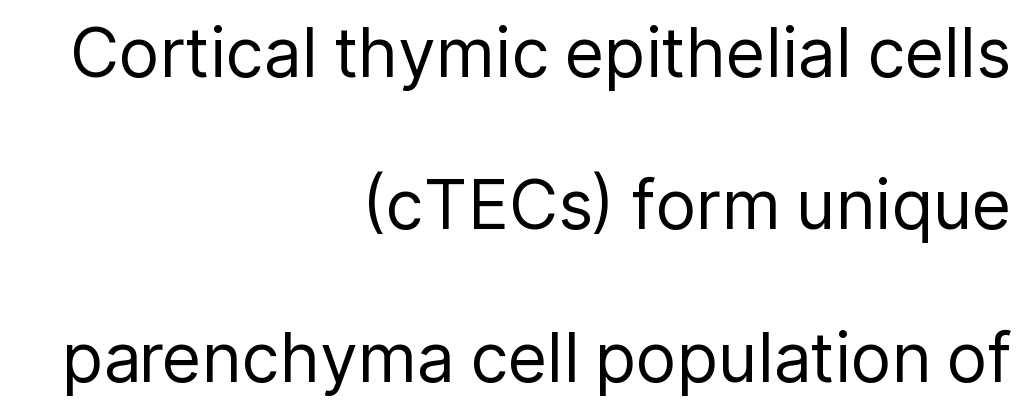
Q: Is the text bold? A: No.
Q: Is the text italic (slanted)? A: No, it is upright.
Q: Is the typeface a serif or a sans-serif typeface? A: Sans-serif.
Q: Is the text underlined? A: No.
Q: How is the paragraph aligned? A: Right-aligned.
Q: Is the spacing between letters normal or unusually wide? A: Normal.
Q: Is the spacing between lines tight, normal or loose? A: Loose.
Q: Width (condensed, normal, or wide)? A: Normal.
Q: Stroke contrast? A: Low.
Q: x-height? A: Medium.
Q: Monospaced? A: No.
